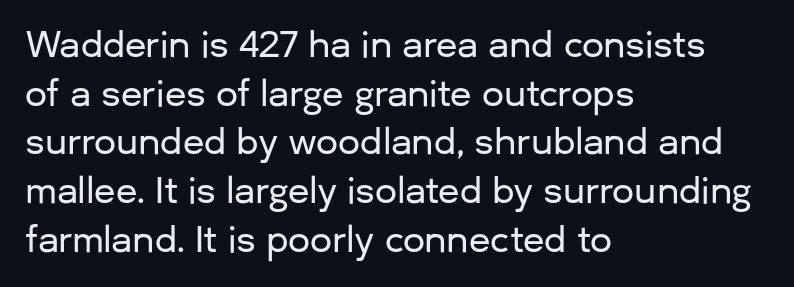
The image shows 35 px sans-serif type, upright; set left-aligned, normal line spacing (1.39x), normal letter spacing, not underlined; low stroke contrast and a medium x-height.
